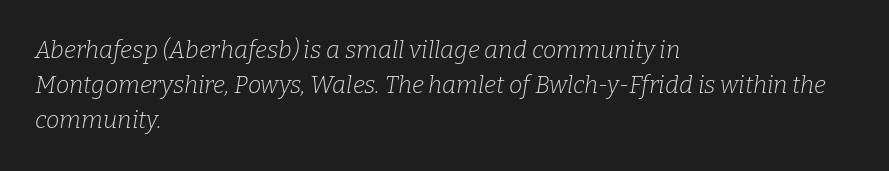
Q: Is the text bold? A: No.
Q: Is the text italic (slanted)? A: Yes, it leans right by about 9 degrees.
Q: Is the text underlined? A: No.
Q: How is the paragraph aligned? A: Left-aligned.
Q: Is the spacing between letters normal or unusually wide? A: Normal.
Q: Is the spacing between lines tight, normal or loose? A: Normal.
